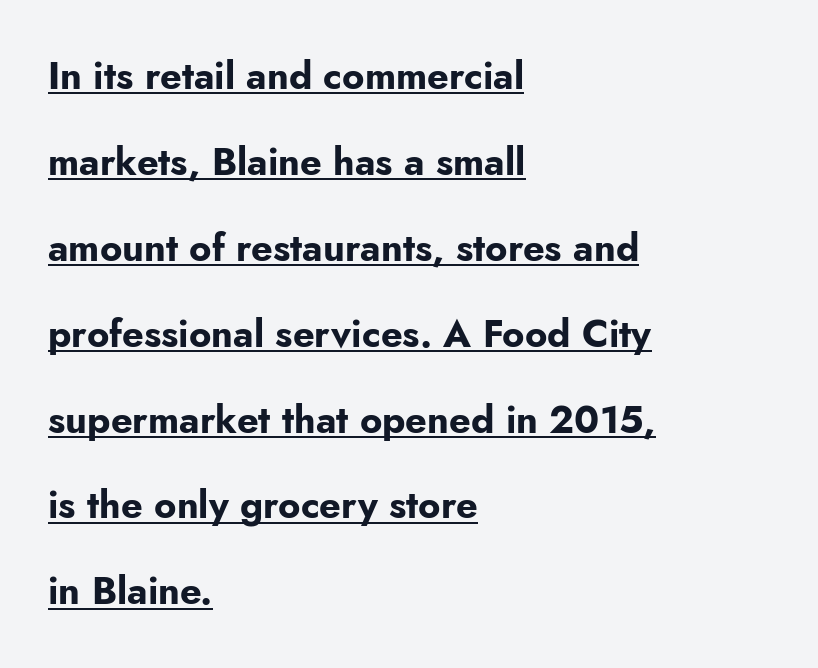
The image shows 38 px bold sans-serif type, upright; set left-aligned, loose line spacing (2.26x), normal letter spacing, underlined; low stroke contrast and a small x-height.
